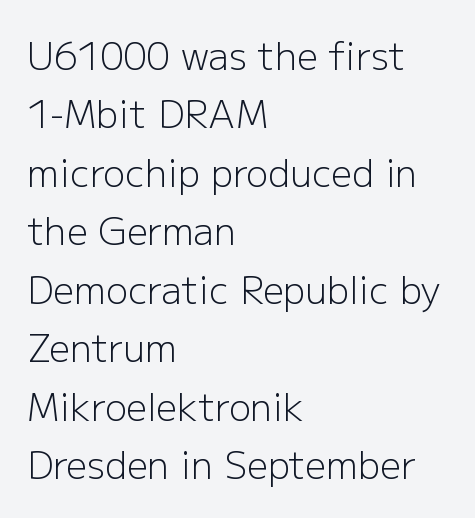
The face used here is proportionally spaced, like ordinary book or web type. Stems and bowls with no extra thickness — not bold. Unmarked baselines from the first word to the last. A normal amount of white space separates one row of letters from the next.
